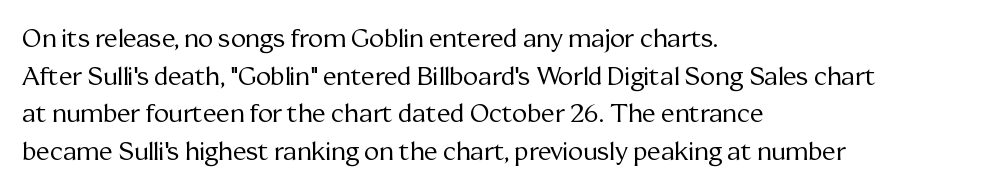
The face used here is rendered with its standard letterfit. Just letters on the line, the space beneath them empty. Caption: face not bold, strokes unweighted. Line spacing here is normal.
